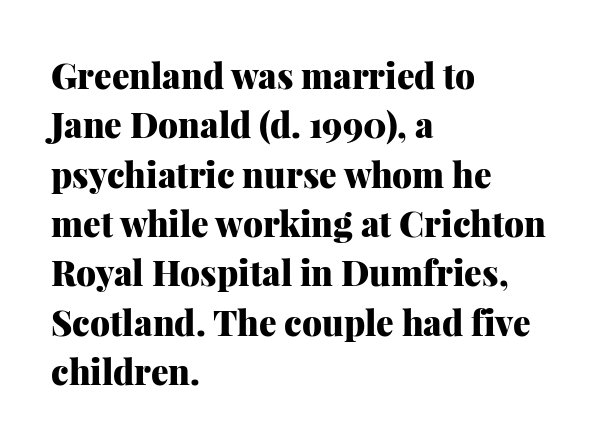
{"serif": "yes", "italic": "no", "bold": "yes", "weight": "heavy", "width": "normal", "stroke_contrast": "medium", "x_height": "medium", "monospaced": "no", "underline": "no", "align": "left", "line_spacing": "normal", "line_spacing_ratio": 1.41, "letter_spacing": "normal", "letter_spacing_em": 0.0, "glyph_px": 35}
